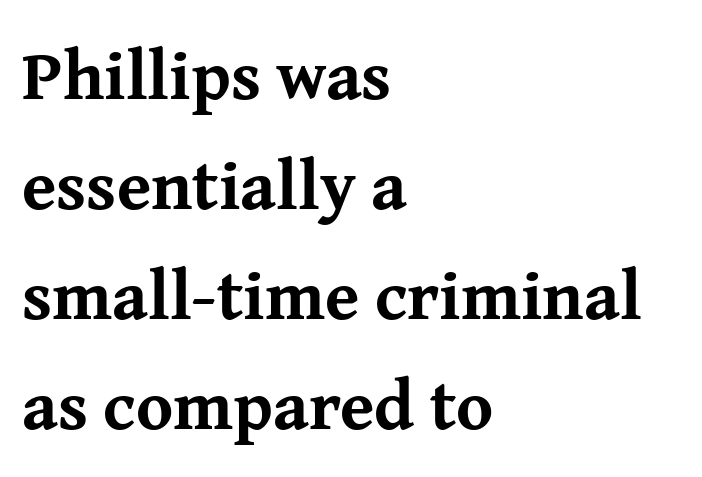
{"serif": "yes", "italic": "no", "bold": "yes", "weight": "bold", "width": "normal", "stroke_contrast": "medium", "x_height": "medium", "monospaced": "no", "underline": "no", "align": "left", "line_spacing": "normal", "line_spacing_ratio": 1.57, "letter_spacing": "normal", "letter_spacing_em": 0.0, "glyph_px": 70}
